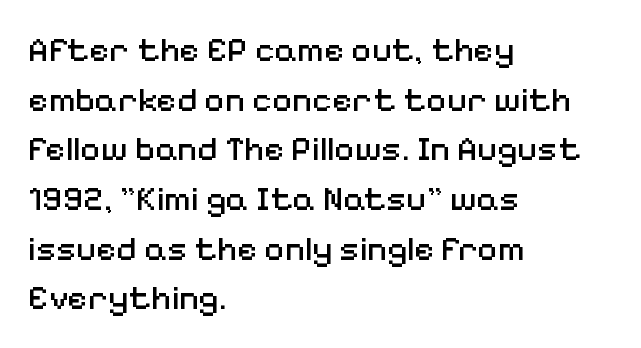
The image shows 35 px regular-weight sans-serif type, upright; set left-aligned, normal line spacing (1.42x), normal letter spacing, not underlined; medium stroke contrast and a medium x-height.
